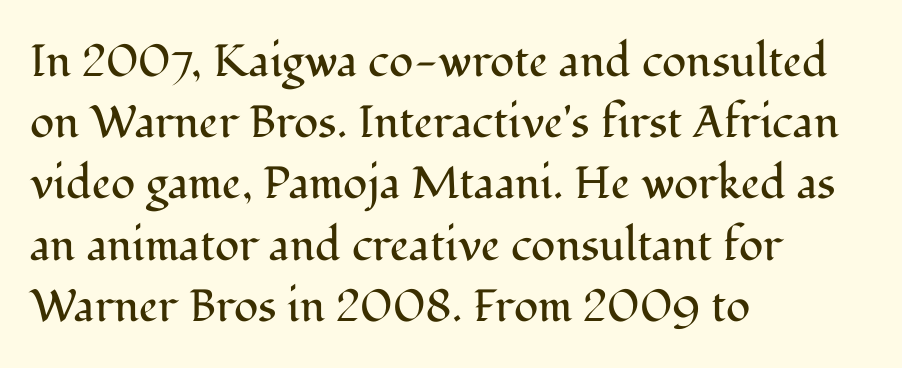
Font category for this specimen: serif. The strip under each line holds only bare page. Do the letters lean? They stand straight. Vertical spacing — default. The letterforms sit at book weight or below.
